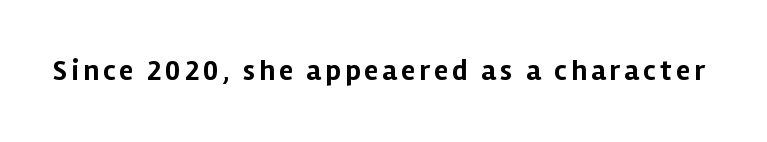
{"serif": "no", "italic": "no", "bold": "yes", "weight": "bold", "width": "normal", "stroke_contrast": "low", "x_height": "medium", "monospaced": "no", "underline": "no", "glyph_px": 29}
